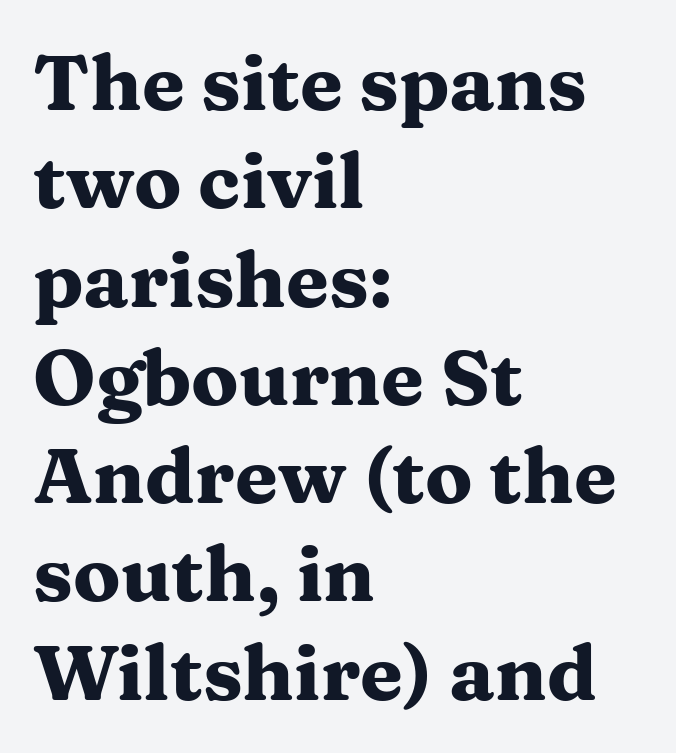
Q: Is the text bold? A: Yes.
Q: Is the text italic (slanted)? A: No, it is upright.
Q: Is the typeface a serif or a sans-serif typeface? A: Serif.
Q: Is the text underlined? A: No.
Q: How is the paragraph aligned? A: Left-aligned.
Q: Is the spacing between letters normal or unusually wide? A: Normal.
Q: Is the spacing between lines tight, normal or loose? A: Normal.
Q: Width (condensed, normal, or wide)? A: Wide.
Q: Stroke contrast? A: Medium.
Q: x-height? A: Medium.
Q: Monospaced? A: No.
